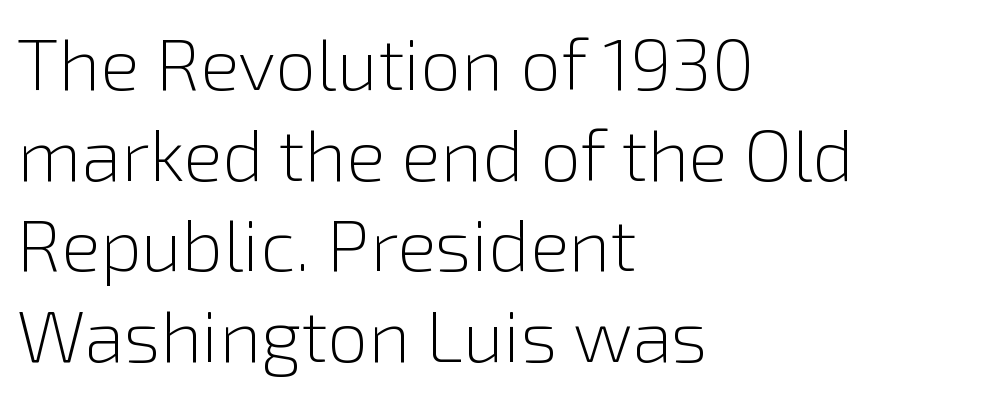
{"serif": "no", "italic": "no", "bold": "no", "weight": "light", "width": "normal", "stroke_contrast": "low", "x_height": "medium", "monospaced": "no", "underline": "no", "align": "left", "line_spacing_ratio": 1.24, "letter_spacing": "normal", "letter_spacing_em": 0.0, "glyph_px": 73}
